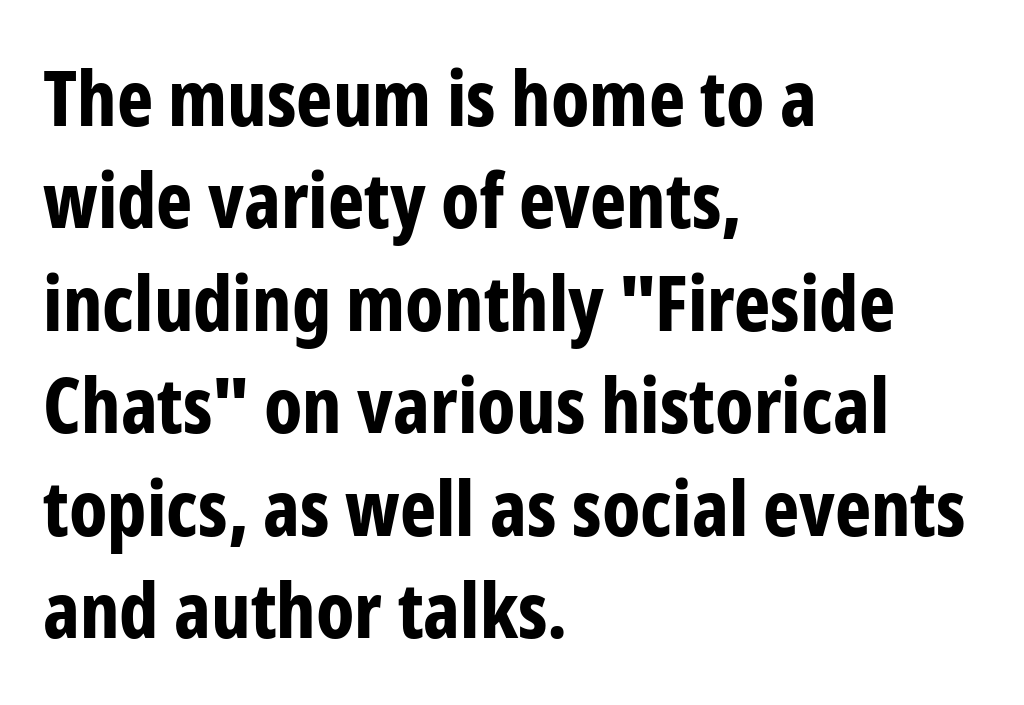
The glyphs have the mass of a bold cut. Observe the ordinary spacing: letters are neighbours, not strangers. Where is the straight margin? On the left. Varying glyph widths throughout — classic text-font behaviour. Leading matches the norm, producing a regular column. The characters display no serif detailing; their extremities are plain.
